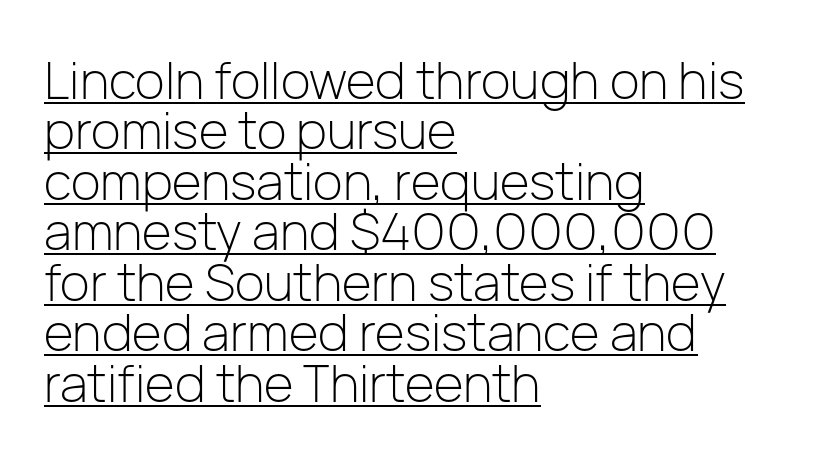
Q: Is the text bold? A: No.
Q: Is the text italic (slanted)? A: No, it is upright.
Q: Is the typeface a serif or a sans-serif typeface? A: Sans-serif.
Q: Is the text underlined? A: Yes.
Q: How is the paragraph aligned? A: Left-aligned.
Q: Is the spacing between letters normal or unusually wide? A: Normal.
Q: Is the spacing between lines tight, normal or loose? A: Tight.
Q: Width (condensed, normal, or wide)? A: Normal.
Q: Stroke contrast? A: Low.
Q: x-height? A: Medium.
Q: Monospaced? A: No.
